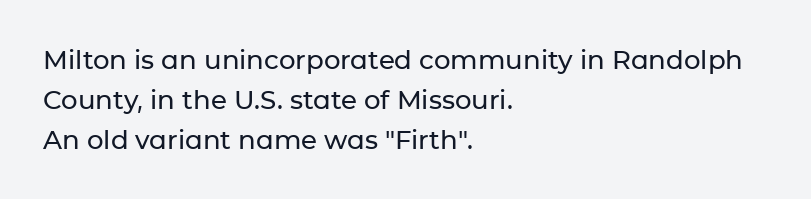
How would I describe the line gaps? Plain and ordinary. Does extra space separate the letters? No, they use regular spacing. These lines stack with their left ends in a neat column. Underlining? Definitely not there. Quick note: not italic, upright.
